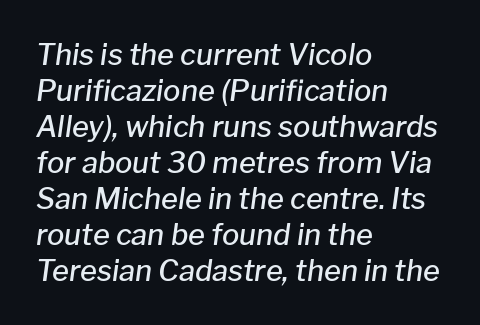
The image shows 29 px semibold type, italic (leaning right); set left-aligned, line spacing 1.24x, normal letter spacing, not underlined; low stroke contrast and a medium x-height.
